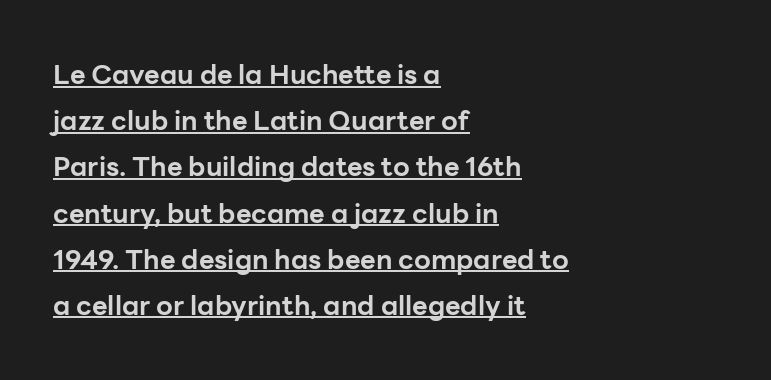
The image shows 27 px bold type, upright; set left-aligned, line spacing 1.71x, normal letter spacing, underlined.
